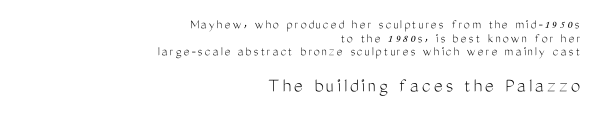
{"italic": "no", "bold": "no", "underline": "no", "align": "right", "line_spacing": "tight", "line_spacing_ratio": 0.98, "larger_block": "second", "size_ratio": 1.5, "glyph_px": 21}
